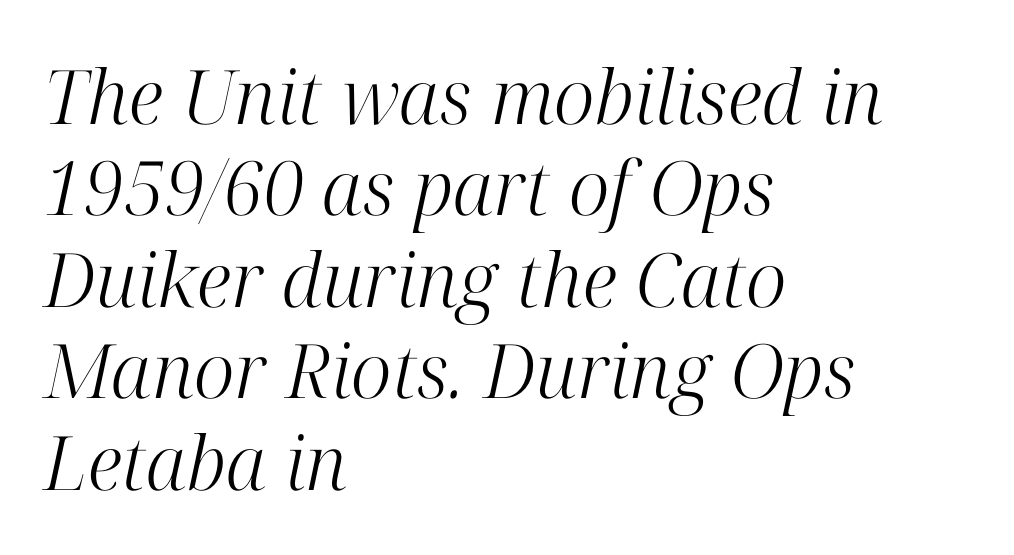
Unbolded letterforms with no extra heft. The type family on display is of the serif kind. A typesetter would call this zero additional tracking. Here the designer chose a conventional face with non-uniform glyph widths.
